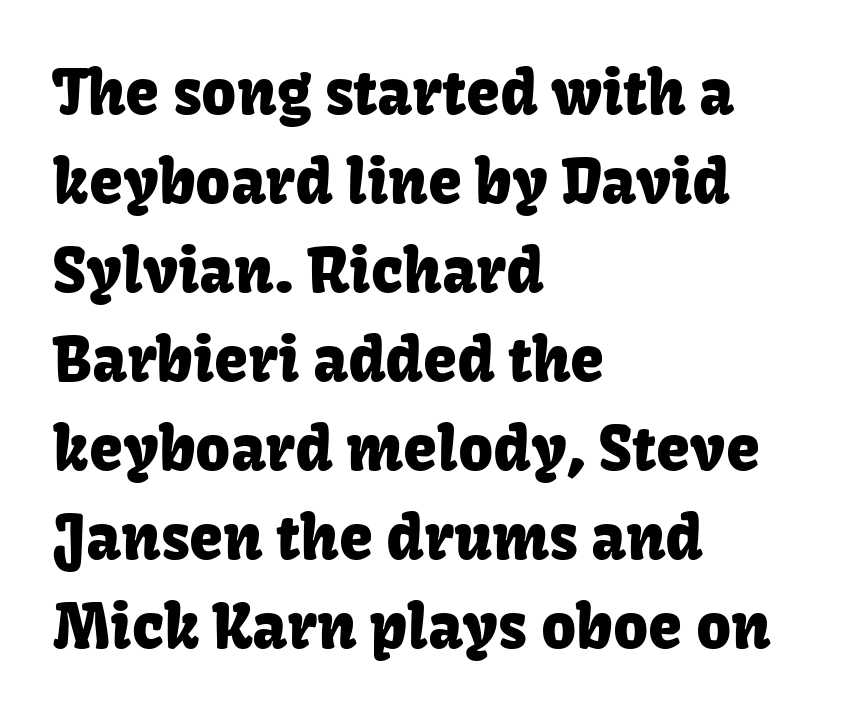
Q: Is the text italic (slanted)? A: No, it is upright.
Q: Is the typeface a serif or a sans-serif typeface? A: Sans-serif.
Q: Is the text underlined? A: No.
Q: How is the paragraph aligned? A: Left-aligned.
Q: Is the spacing between letters normal or unusually wide? A: Normal.
Q: Is the spacing between lines tight, normal or loose? A: Normal.
Q: Width (condensed, normal, or wide)? A: Normal.
Q: Stroke contrast? A: Low.
Q: x-height? A: Medium.
Q: Monospaced? A: No.
